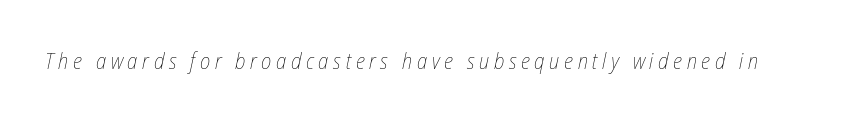
Q: Is the text bold? A: No.
Q: Is the text italic (slanted)? A: Yes, it leans right by about 12 degrees.
Q: Is the text underlined? A: No.
Q: Is the spacing between letters normal or unusually wide? A: Unusually wide.
